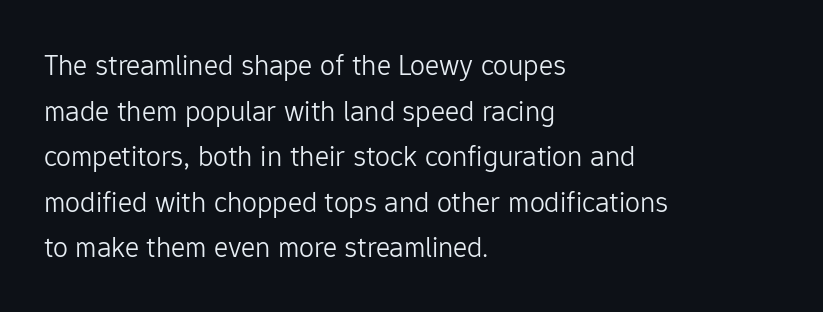
{"serif": "no", "italic": "no", "bold": "no", "weight": "light", "width": "normal", "stroke_contrast": "low", "x_height": "medium", "monospaced": "no", "underline": "no", "align": "left", "line_spacing": "normal", "line_spacing_ratio": 1.52, "letter_spacing": "normal", "letter_spacing_em": 0.0, "glyph_px": 30}
